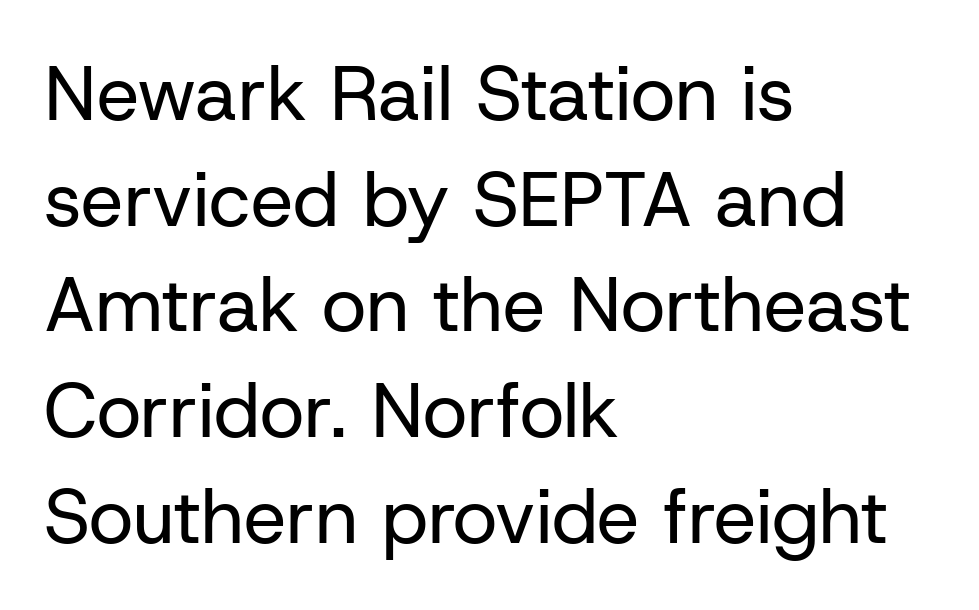
Q: Is the text bold? A: No.
Q: Is the text italic (slanted)? A: No, it is upright.
Q: Is the typeface a serif or a sans-serif typeface? A: Sans-serif.
Q: Is the text underlined? A: No.
Q: How is the paragraph aligned? A: Left-aligned.
Q: Is the spacing between letters normal or unusually wide? A: Normal.
Q: Is the spacing between lines tight, normal or loose? A: Normal.
Q: Width (condensed, normal, or wide)? A: Normal.
Q: Stroke contrast? A: Low.
Q: x-height? A: Medium.
Q: Monospaced? A: No.
